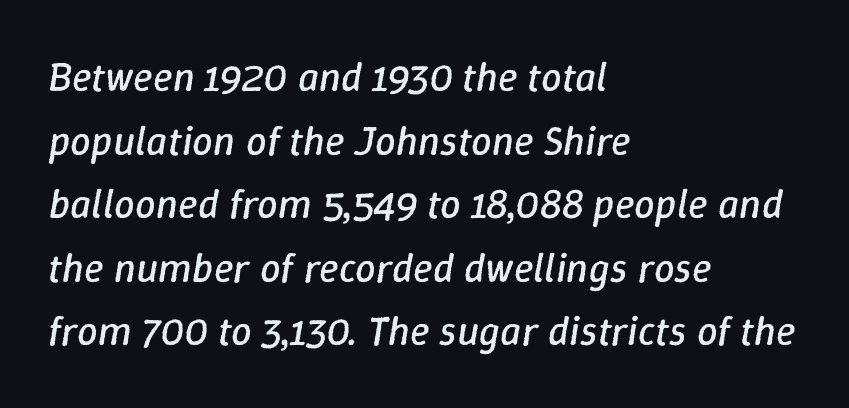
Nothing unusual about the tracking: characters are spaced as the font intends. Would a proofreader flag this as italicized? Yes. Do the characters align in a grid? No, the font is proportional. Reading down the column, the eye jumps a familiar distance to each next line.
